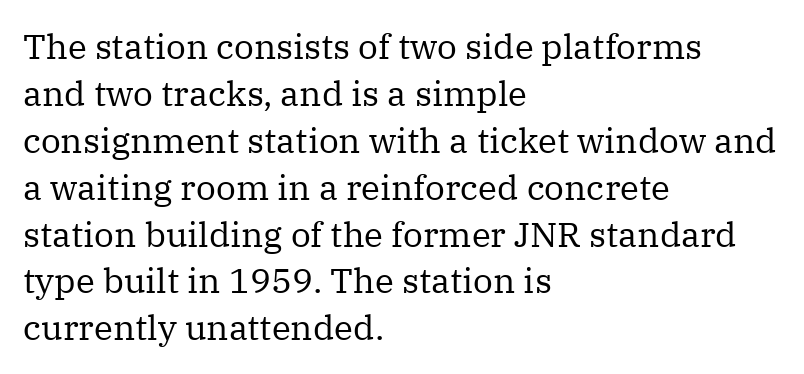
Q: Is the text bold? A: No.
Q: Is the text italic (slanted)? A: No, it is upright.
Q: Is the typeface a serif or a sans-serif typeface? A: Serif.
Q: Is the text underlined? A: No.
Q: How is the paragraph aligned? A: Left-aligned.
Q: Is the spacing between letters normal or unusually wide? A: Normal.
Q: Is the spacing between lines tight, normal or loose? A: Normal.
Q: Width (condensed, normal, or wide)? A: Normal.
Q: Stroke contrast? A: Medium.
Q: x-height? A: Medium.
Q: Monospaced? A: No.
